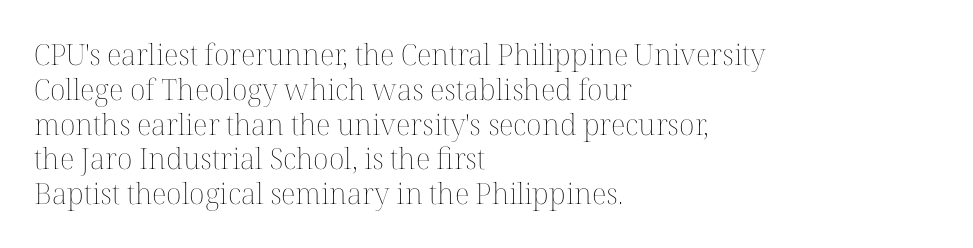
{"italic": "no", "bold": "no", "weight": "thin", "width": "normal", "stroke_contrast": "medium", "x_height": "medium", "monospaced": "no", "underline": "no", "align": "left", "line_spacing_ratio": 1.2, "letter_spacing": "normal", "letter_spacing_em": 0.0, "glyph_px": 29}
